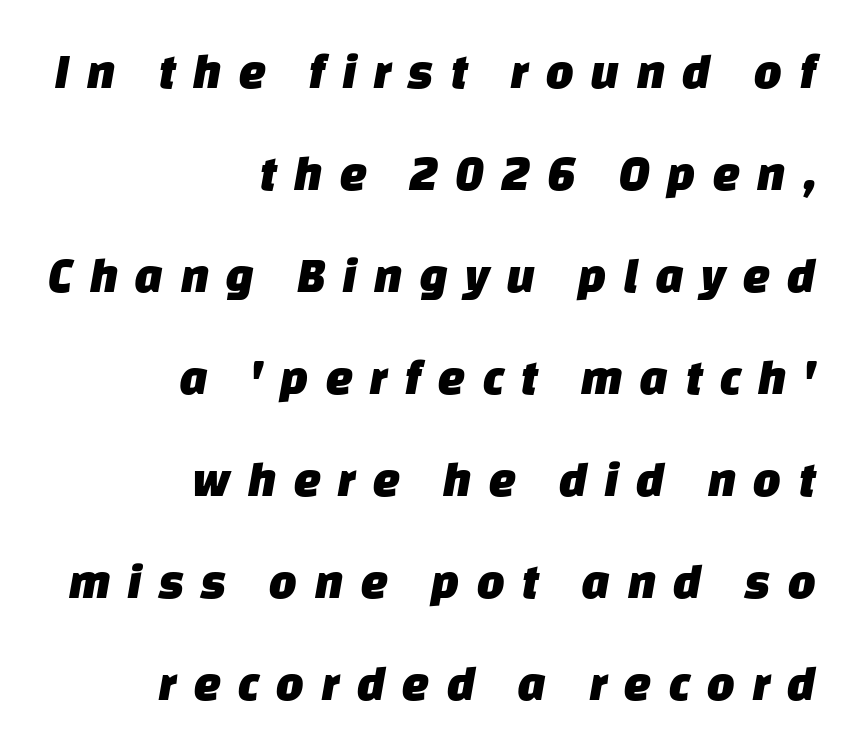
The image shows 50 px sans-serif type; set right-aligned, loose line spacing (2.04x), unusually wide letter spacing (+0.32 em), not underlined; low stroke contrast and a large x-height.
